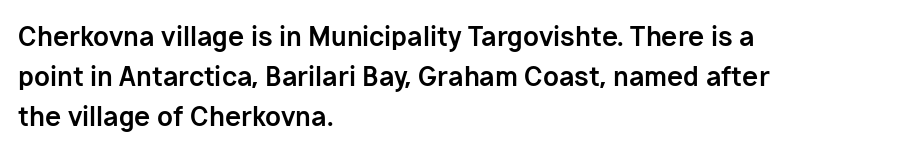
{"italic": "no", "bold": "yes", "underline": "no", "align": "left", "line_spacing": "normal", "line_spacing_ratio": 1.54, "letter_spacing": "normal", "letter_spacing_em": 0.0, "glyph_px": 26}
